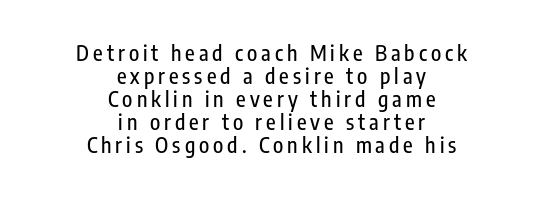
{"italic": "no", "underline": "no", "align": "center", "line_spacing": "tight", "line_spacing_ratio": 1.09, "glyph_px": 21}
